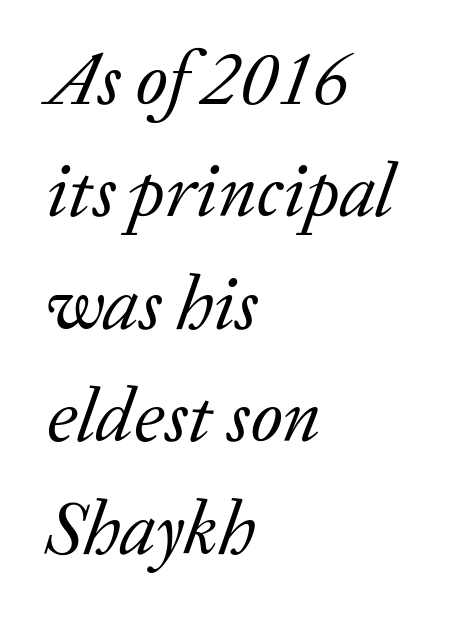
Q: Is the text bold? A: No.
Q: Is the text italic (slanted)? A: Yes, it leans right by about 20 degrees.
Q: Is the typeface a serif or a sans-serif typeface? A: Serif.
Q: Is the text underlined? A: No.
Q: How is the paragraph aligned? A: Left-aligned.
Q: Is the spacing between letters normal or unusually wide? A: Normal.
Q: Is the spacing between lines tight, normal or loose? A: Normal.
Q: Width (condensed, normal, or wide)? A: Normal.
Q: Stroke contrast? A: Low.
Q: x-height? A: Medium.
Q: Monospaced? A: No.
